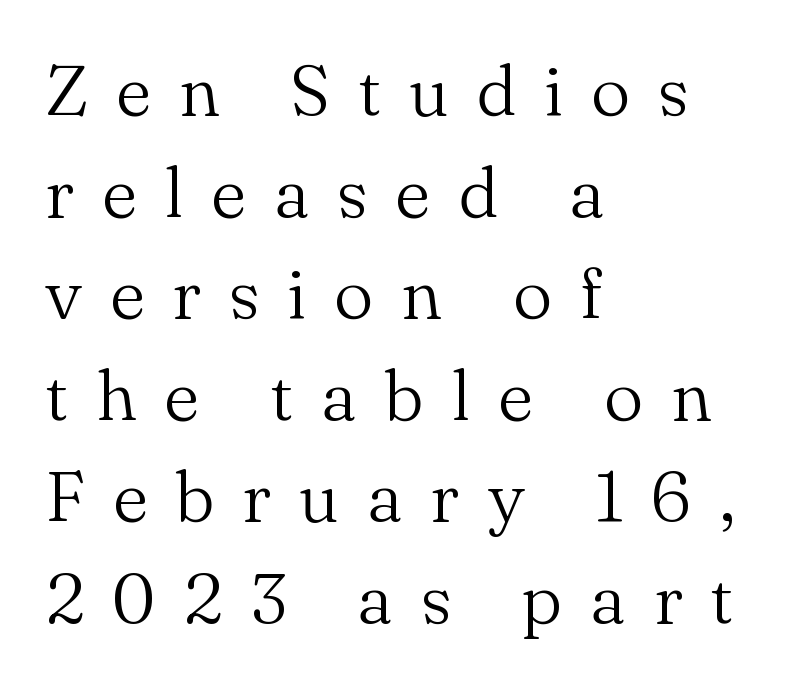
Q: Is the text bold? A: No.
Q: Is the text italic (slanted)? A: No, it is upright.
Q: Is the typeface a serif or a sans-serif typeface? A: Serif.
Q: Is the text underlined? A: No.
Q: How is the paragraph aligned? A: Left-aligned.
Q: Is the spacing between letters normal or unusually wide? A: Unusually wide.
Q: Is the spacing between lines tight, normal or loose? A: Normal.
Q: Width (condensed, normal, or wide)? A: Normal.
Q: Stroke contrast? A: Medium.
Q: x-height? A: Small.
Q: Monospaced? A: No.
